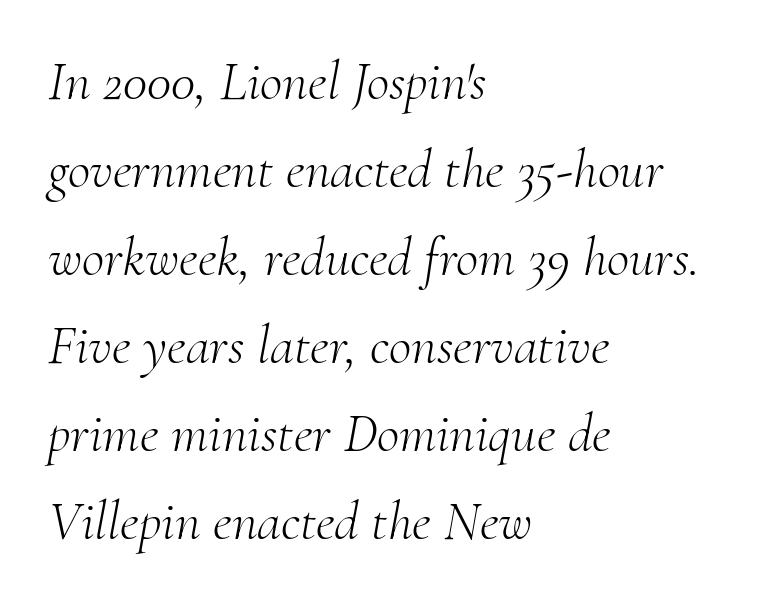
{"serif": "yes", "italic": "yes", "lean": "right", "slant_degrees": 10, "bold": "no", "weight": "light", "width": "normal", "stroke_contrast": "medium", "x_height": "small", "monospaced": "no", "underline": "no", "align": "left", "line_spacing": "normal", "line_spacing_ratio": 1.6, "letter_spacing": "normal", "letter_spacing_em": 0.0, "glyph_px": 55}
